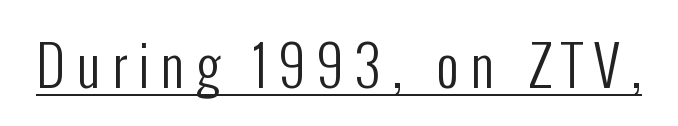
Weight: regular or lighter. This rendering features underlined lettering. Ascenders rise straight up at ninety degrees. Nope, no serifs anywhere on these letters. The face used here is proportionally spaced, like ordinary book or web type.
